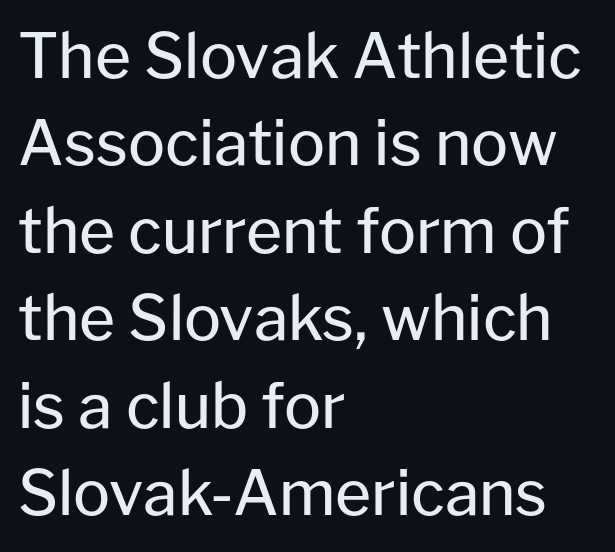
{"serif": "no", "italic": "no", "bold": "no", "weight": "regular", "width": "normal", "stroke_contrast": "low", "x_height": "medium", "monospaced": "no", "underline": "no", "align": "left", "line_spacing": "normal", "line_spacing_ratio": 1.41, "letter_spacing": "normal", "letter_spacing_em": 0.0, "glyph_px": 62}
